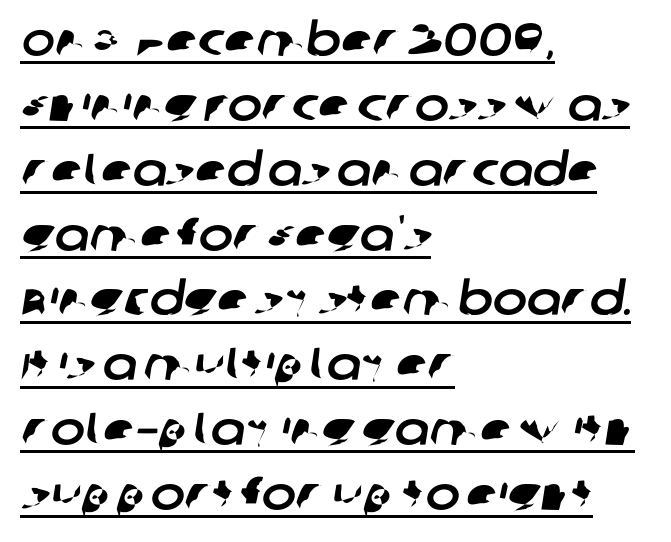
Q: Is the typeface a serif or a sans-serif typeface? A: Sans-serif.
Q: Is the text underlined? A: Yes.
Q: How is the paragraph aligned? A: Left-aligned.
Q: Is the spacing between letters normal or unusually wide? A: Normal.
Q: Is the spacing between lines tight, normal or loose? A: Normal.
Q: Width (condensed, normal, or wide)? A: Normal.
Q: Stroke contrast? A: Low.
Q: x-height? A: Large.
Q: Monospaced? A: No.
